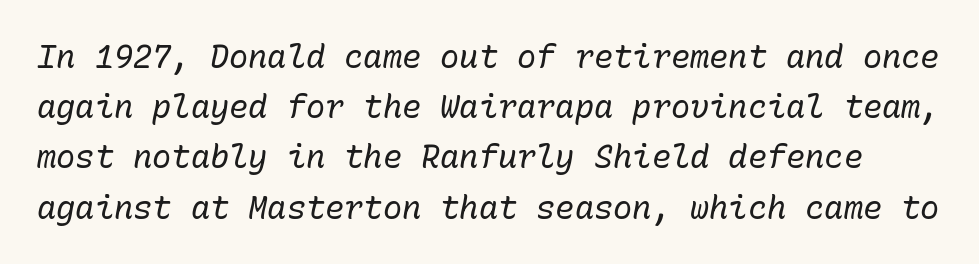
Q: Is the text bold? A: No.
Q: Is the text italic (slanted)? A: Yes, it leans right by about 10 degrees.
Q: Is the text underlined? A: No.
Q: Is the spacing between letters normal or unusually wide? A: Normal.
Q: Is the spacing between lines tight, normal or loose? A: Normal.
Q: Width (condensed, normal, or wide)? A: Normal.
Q: Stroke contrast? A: Low.
Q: x-height? A: Medium.
Q: Monospaced? A: Yes.
